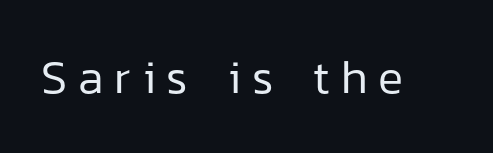
Q: Is the text bold? A: No.
Q: Is the text italic (slanted)? A: No, it is upright.
Q: Is the typeface a serif or a sans-serif typeface? A: Sans-serif.
Q: Is the text underlined? A: No.
Q: Is the spacing between letters normal or unusually wide? A: Unusually wide.
Q: Width (condensed, normal, or wide)? A: Normal.
Q: Stroke contrast? A: Low.
Q: x-height? A: Medium.
Q: Monospaced? A: No.
